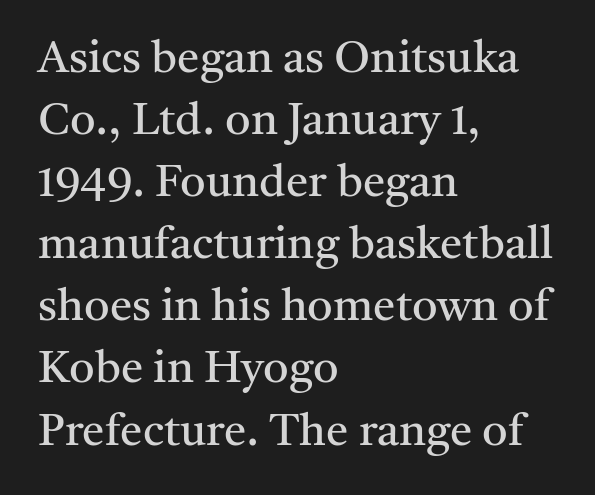
The image shows 45 px regular-weight serif type, upright; set left-aligned, normal line spacing (1.38x), normal letter spacing, not underlined; medium stroke contrast and a medium x-height.
